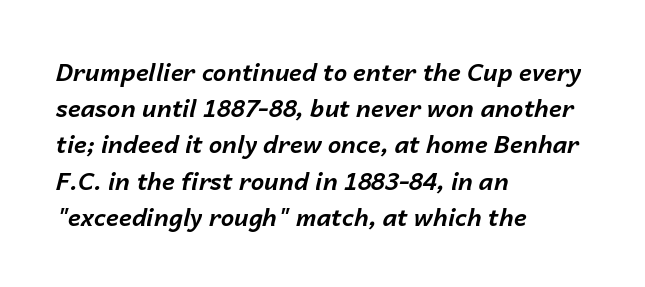
{"italic": "yes", "lean": "right", "slant_degrees": 14, "bold": "yes", "underline": "no", "align": "left", "line_spacing": "normal", "line_spacing_ratio": 1.51, "letter_spacing": "normal", "letter_spacing_em": 0.0, "glyph_px": 24}
